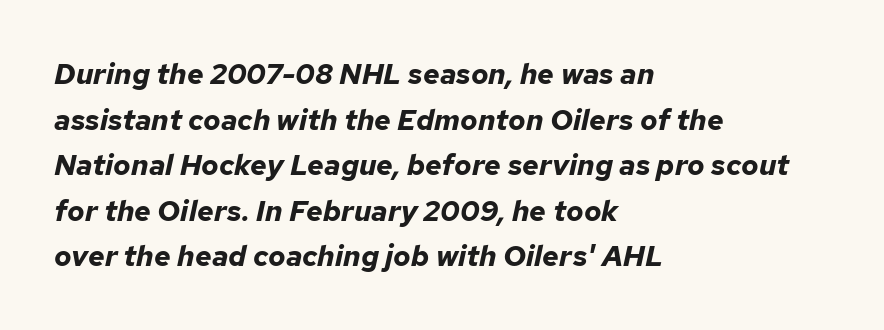
The image shows 29 px bold type, italic (leaning right); set left-aligned, normal line spacing (1.57x), normal letter spacing, not underlined; low stroke contrast and a medium x-height.
